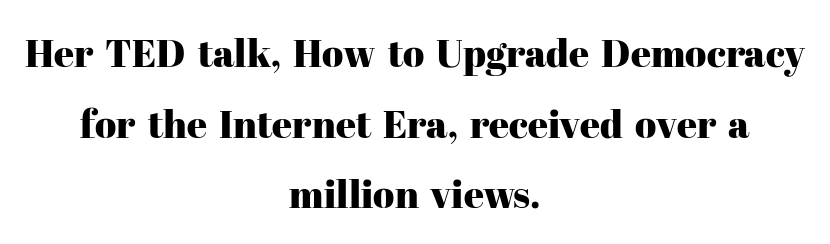
Serifs: yes, visible at the terminals of the letterforms. Reading down the block, each line starts at a different indent, mirrored at its end. It's the straight-up-and-down kind of type. A clean baseline with only descenders dipping below it. The face used here is proportionally spaced, like ordinary book or web type.
